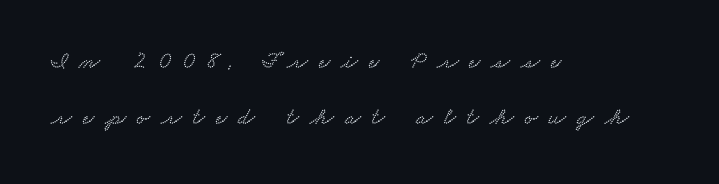
{"underline": "no", "align": "left", "line_spacing": "loose", "line_spacing_ratio": 2.34, "letter_spacing": "wide", "letter_spacing_em": 0.46, "glyph_px": 24}
